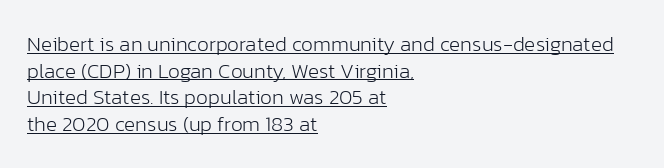
Q: Is the text bold? A: No.
Q: Is the text italic (slanted)? A: No, it is upright.
Q: Is the text underlined? A: Yes.
Q: How is the paragraph aligned? A: Left-aligned.
Q: Is the spacing between letters normal or unusually wide? A: Normal.
Q: Is the spacing between lines tight, normal or loose? A: Normal.
